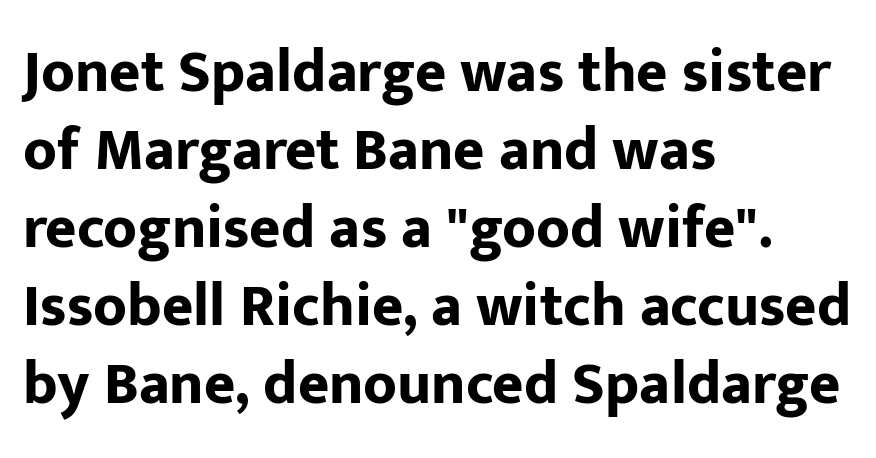
The type family on display is of the sans-serif kind. Rendered with straight, roman letterforms. The passage shown is emphatically bold. Caption: multi-line text, flush left, ragged right.
